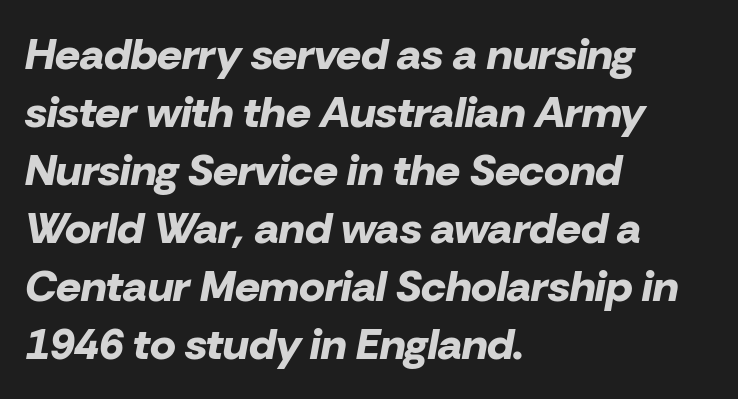
The image shows 44 px bold type, italic (leaning right); set left-aligned, normal line spacing (1.32x), normal letter spacing, not underlined; low stroke contrast and a medium x-height.
